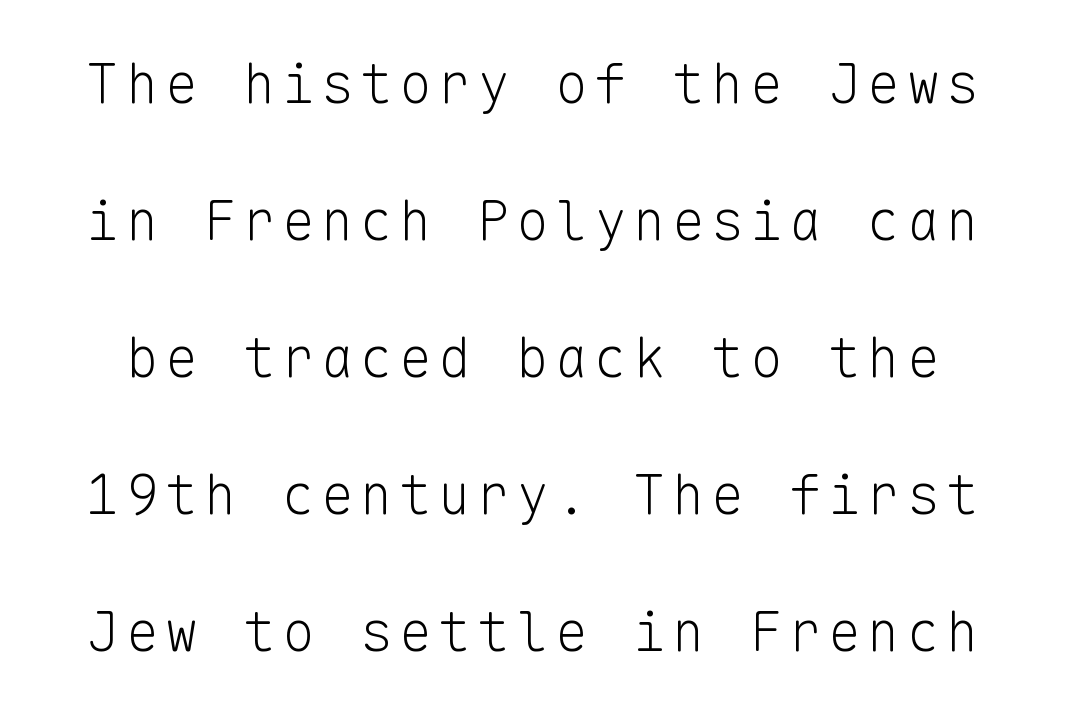
{"serif": "no", "italic": "no", "bold": "no", "weight": "light", "width": "normal", "stroke_contrast": "low", "x_height": "medium", "monospaced": "yes", "underline": "no", "line_spacing": "loose", "line_spacing_ratio": 2.49, "glyph_px": 55}
